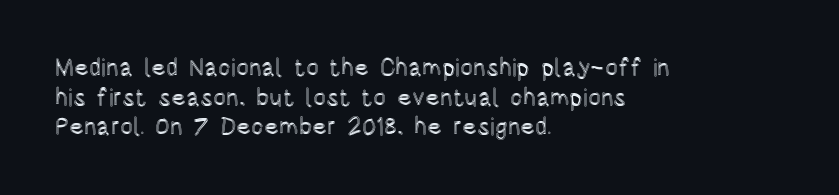
Q: Is the text italic (slanted)? A: No, it is upright.
Q: Is the text underlined? A: No.
Q: How is the paragraph aligned? A: Left-aligned.
Q: Is the spacing between letters normal or unusually wide? A: Normal.
